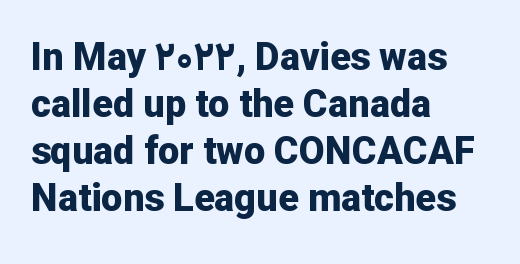
Q: Is the text bold? A: Yes.
Q: Is the text italic (slanted)? A: No, it is upright.
Q: Is the typeface a serif or a sans-serif typeface? A: Sans-serif.
Q: Is the text underlined? A: No.
Q: How is the paragraph aligned? A: Left-aligned.
Q: Is the spacing between letters normal or unusually wide? A: Normal.
Q: Width (condensed, normal, or wide)? A: Normal.
Q: Stroke contrast? A: Low.
Q: x-height? A: Medium.
Q: Monospaced? A: No.
